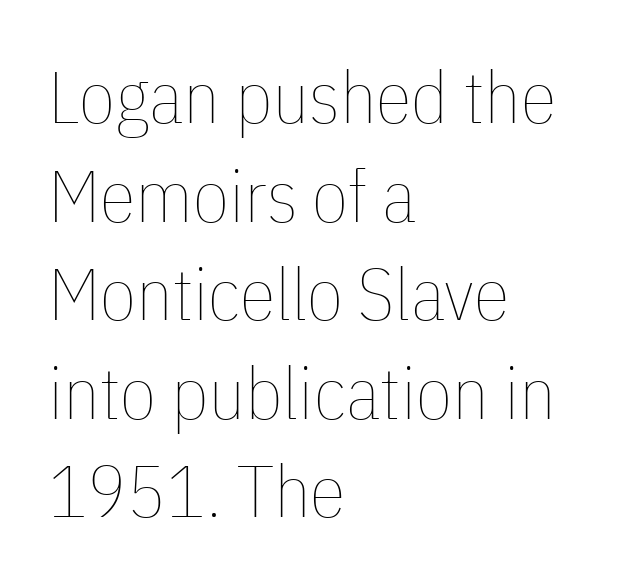
The image shows 73 px thin, condensed type, upright; set left-aligned, normal line spacing (1.35x), normal letter spacing, not underlined; low stroke contrast and a medium x-height.
